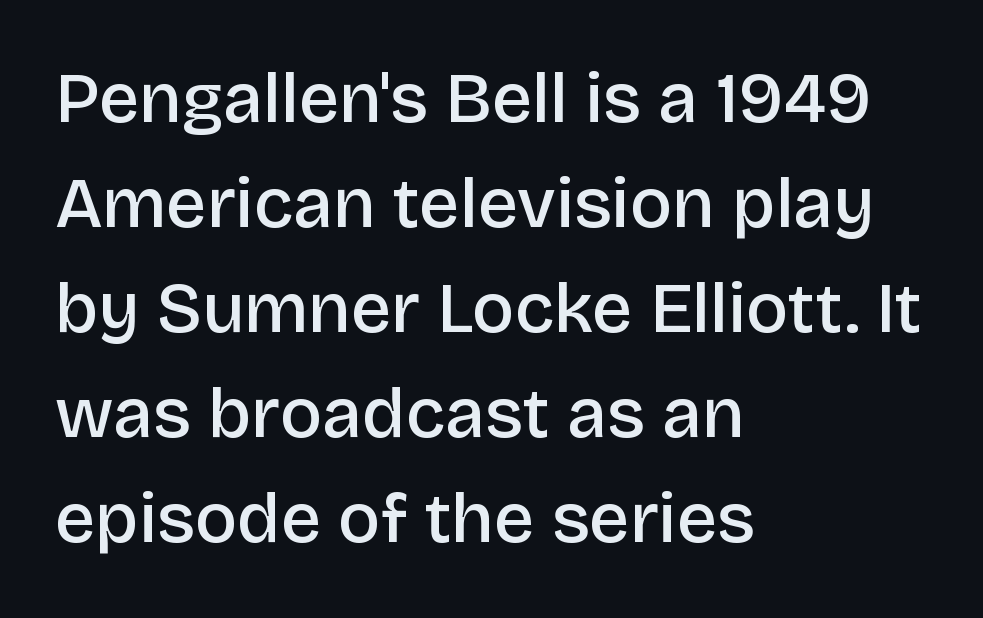
{"serif": "no", "italic": "no", "bold": "semi", "weight": "semibold", "width": "normal", "stroke_contrast": "low", "x_height": "large", "monospaced": "no", "underline": "no", "align": "left", "line_spacing": "normal", "line_spacing_ratio": 1.48, "letter_spacing": "normal", "letter_spacing_em": 0.0, "glyph_px": 71}
